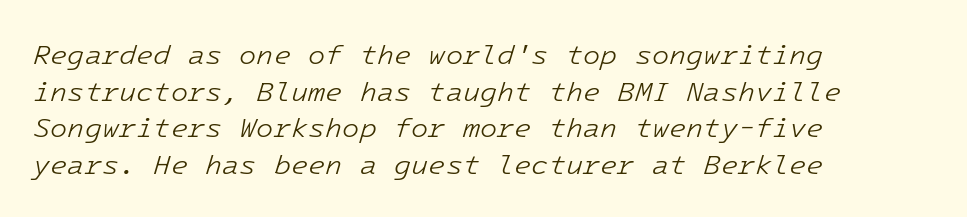
{"italic": "yes", "lean": "right", "slant_degrees": 16, "bold": "no", "weight": "light", "width": "normal", "stroke_contrast": "low", "x_height": "medium", "monospaced": "yes", "underline": "no", "align": "left", "line_spacing": "normal", "line_spacing_ratio": 1.31, "letter_spacing": "normal", "letter_spacing_em": 0.0, "glyph_px": 28}
